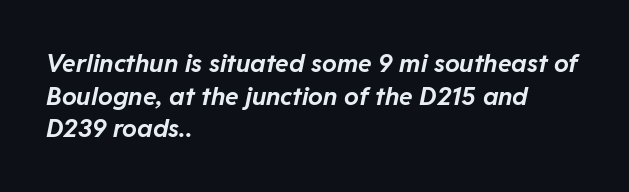
Heavy, bold letterforms. This sample uses an oblique cut, with every glyph tilted off the vertical. Glyph-to-glyph distance matches everyday printed text. A normal amount of white space separates one row of letters from the next.
